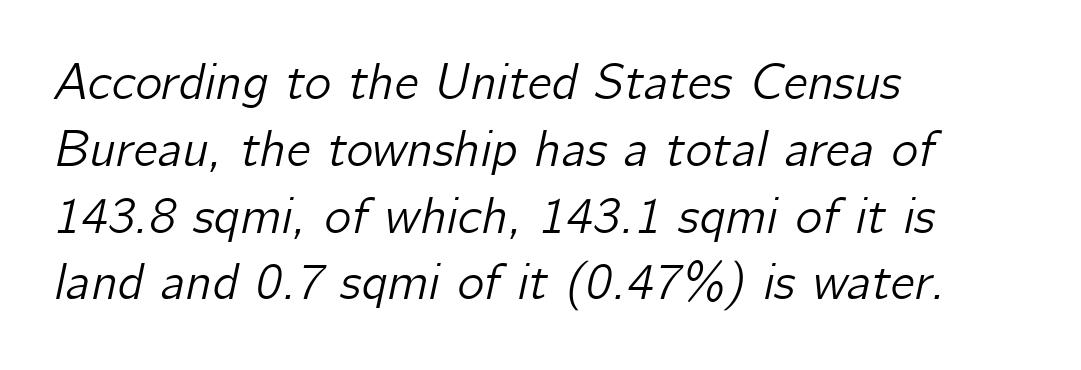
Q: Is the text italic (slanted)? A: Yes, it leans right by about 12 degrees.
Q: Is the text underlined? A: No.
Q: How is the paragraph aligned? A: Left-aligned.
Q: Is the spacing between letters normal or unusually wide? A: Normal.
Q: Is the spacing between lines tight, normal or loose? A: Normal.
Q: Width (condensed, normal, or wide)? A: Normal.
Q: Stroke contrast? A: Low.
Q: x-height? A: Medium.
Q: Monospaced? A: No.
